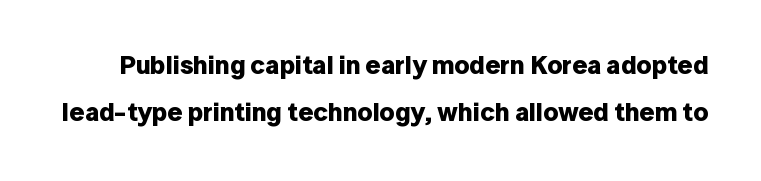
Posture: vertical. Descenders are the only things crossing below the line. Students, note that the glyphs here touch the page at normal intervals. You'd pick this weight for a headline — it's a proper bold.
